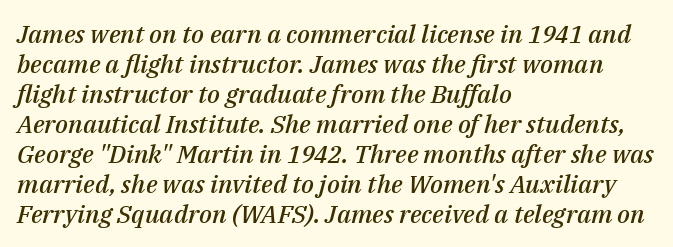
Q: Is the text bold? A: Semi-bold.
Q: Is the text italic (slanted)? A: Yes, it leans right by about 14 degrees.
Q: Is the text underlined? A: No.
Q: How is the paragraph aligned? A: Left-aligned.
Q: Is the spacing between letters normal or unusually wide? A: Normal.
